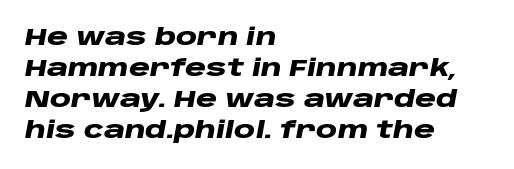
Q: Is the text bold? A: Yes.
Q: Is the text italic (slanted)? A: Yes, it leans right by about 10 degrees.
Q: Is the text underlined? A: No.
Q: How is the paragraph aligned? A: Left-aligned.
Q: Is the spacing between letters normal or unusually wide? A: Normal.
Q: Is the spacing between lines tight, normal or loose? A: Normal.
